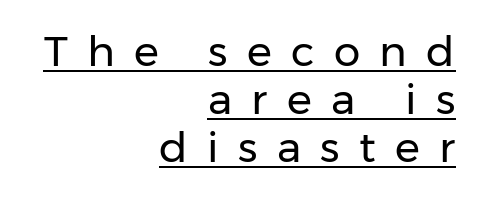
The image shows 42 px regular-weight sans-serif type, upright; set right-aligned, tight line spacing (1.14x), unusually wide letter spacing (+0.46 em), underlined; low stroke contrast and a medium x-height.
